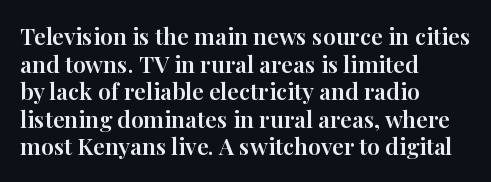
The image shows 23 px text type, upright; set left-aligned, line spacing 1.2x, normal letter spacing, not underlined.
